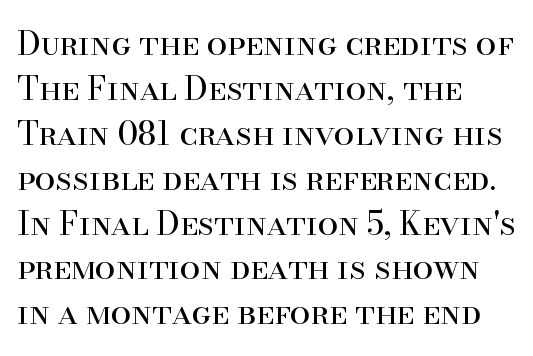
One-word summary of the alignment: left. These lines are rendered in a variable-pitch font. The glyphs are unaccompanied by any horizontal stroke below them. I'd call this a serif setting — the letters wear small feet.
